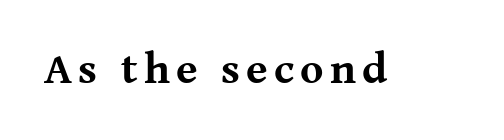
{"serif": "yes", "italic": "no", "bold": "yes", "weight": "bold", "width": "normal", "stroke_contrast": "medium", "x_height": "medium", "monospaced": "no", "underline": "no", "glyph_px": 44}
